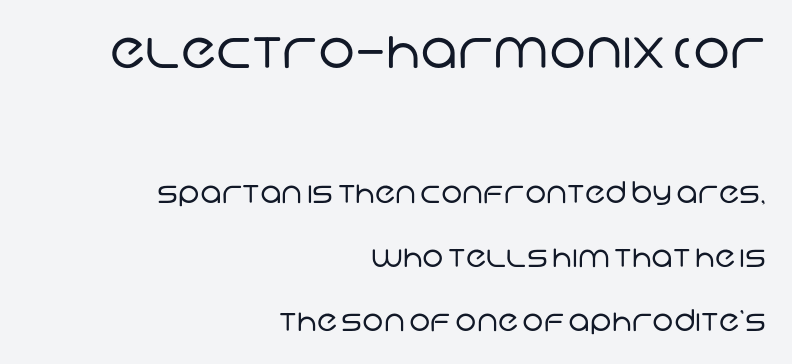
Q: Is the text bold? A: No.
Q: Is the typeface a serif or a sans-serif typeface? A: Sans-serif.
Q: Is the text underlined? A: No.
Q: How is the paragraph aligned? A: Right-aligned.
Q: Is the spacing between letters normal or unusually wide? A: Normal.
Q: Is the spacing between lines tight, normal or loose? A: Loose.
Q: Which block of text is set in a larger size, the first (top) or the second (bottom)? A: The first (top) one.
Q: Width (condensed, normal, or wide)? A: Normal.
Q: Stroke contrast? A: Low.
Q: x-height? A: Large.
Q: Monospaced? A: No.
